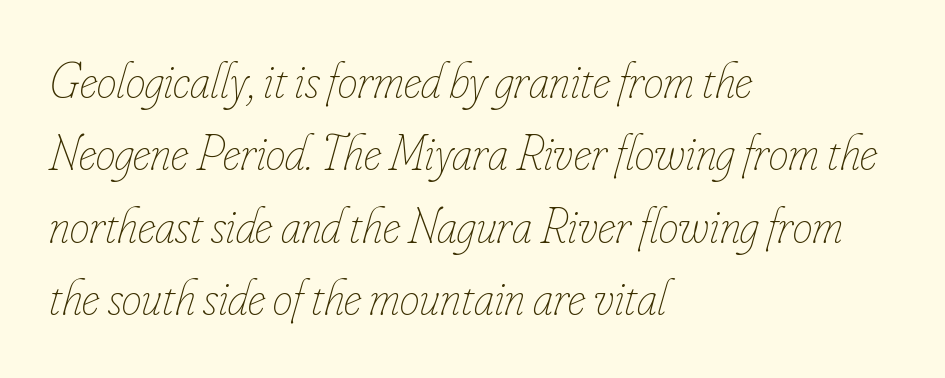
What stands out about the letter spacing? Nothing — it is the standard amount. Casual observation: everything's shoved over to the left. You could not count columns in this text — the font is proportionally spaced. The cut favours lightness, reaching ordinary text weight at its darkest.
